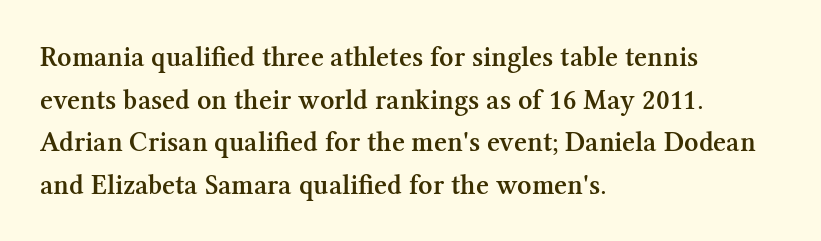
{"serif": "yes", "italic": "no", "bold": "semi", "weight": "semibold", "width": "normal", "stroke_contrast": "medium", "x_height": "medium", "monospaced": "no", "underline": "no", "align": "left", "line_spacing": "normal", "line_spacing_ratio": 1.52, "letter_spacing": "normal", "letter_spacing_em": 0.0, "glyph_px": 28}
